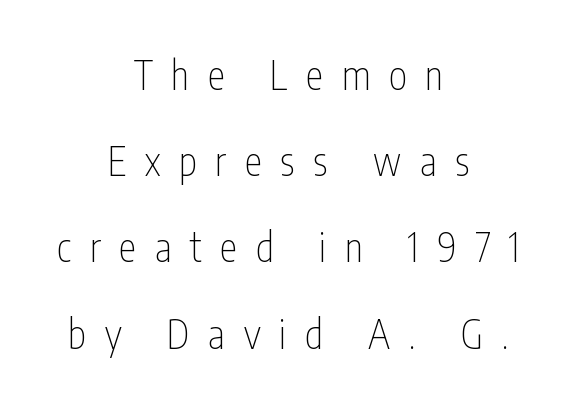
Q: Is the text bold? A: No.
Q: Is the text italic (slanted)? A: No, it is upright.
Q: Is the typeface a serif or a sans-serif typeface? A: Sans-serif.
Q: Is the text underlined? A: No.
Q: How is the paragraph aligned? A: Centered.
Q: Is the spacing between letters normal or unusually wide? A: Unusually wide.
Q: Is the spacing between lines tight, normal or loose? A: Loose.
Q: Width (condensed, normal, or wide)? A: Condensed.
Q: Stroke contrast? A: Low.
Q: x-height? A: Medium.
Q: Monospaced? A: No.
